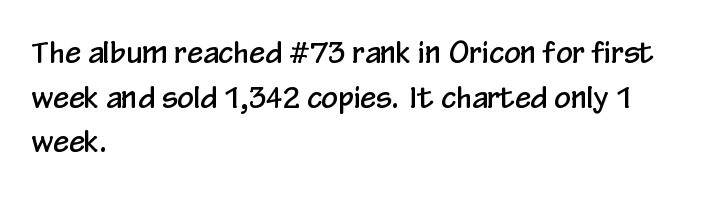
Q: Is the text italic (slanted)? A: No, it is upright.
Q: Is the typeface a serif or a sans-serif typeface? A: Sans-serif.
Q: Is the text underlined? A: No.
Q: How is the paragraph aligned? A: Left-aligned.
Q: Is the spacing between letters normal or unusually wide? A: Normal.
Q: Is the spacing between lines tight, normal or loose? A: Normal.
Q: Width (condensed, normal, or wide)? A: Condensed.
Q: Stroke contrast? A: Low.
Q: x-height? A: Medium.
Q: Monospaced? A: No.
